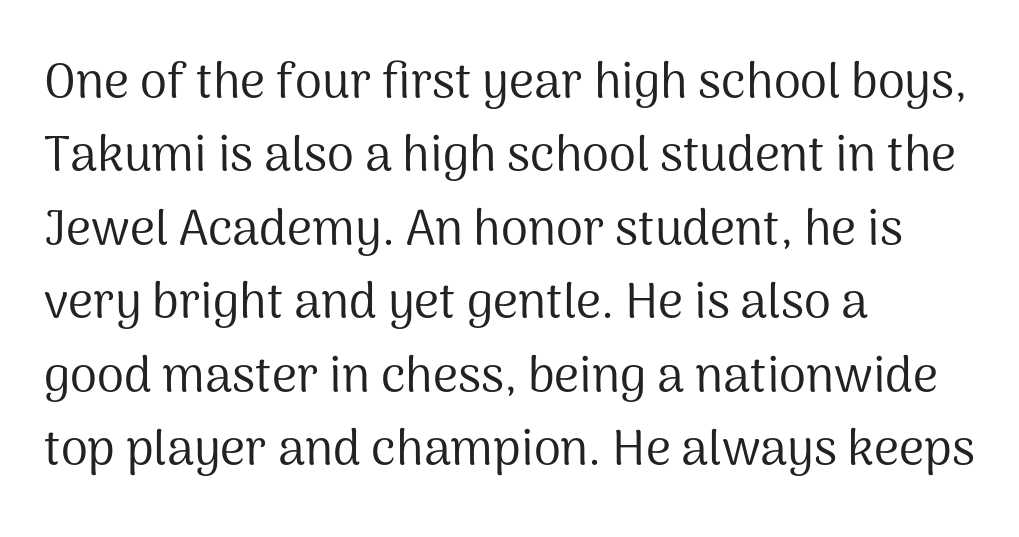
{"serif": "no", "italic": "no", "bold": "no", "weight": "regular", "width": "normal", "stroke_contrast": "medium", "x_height": "medium", "monospaced": "no", "underline": "no", "align": "left", "line_spacing": "normal", "line_spacing_ratio": 1.5, "letter_spacing": "normal", "letter_spacing_em": 0.0, "glyph_px": 49}
